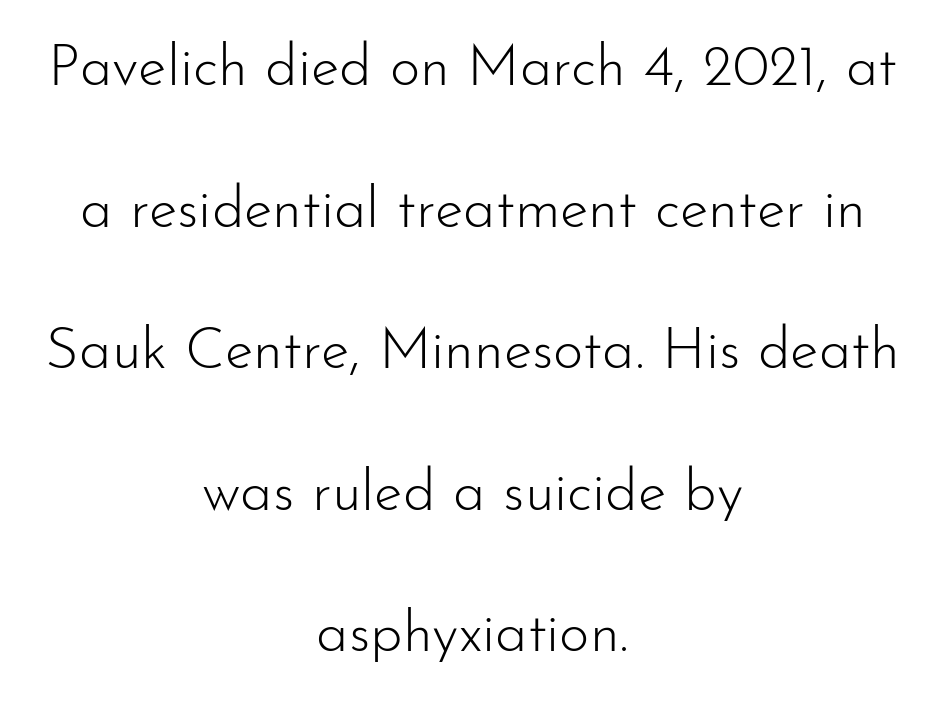
The image shows 58 px light sans-serif type, upright; set centered, loose line spacing (2.44x), normal letter spacing, not underlined; low stroke contrast and a small x-height.
